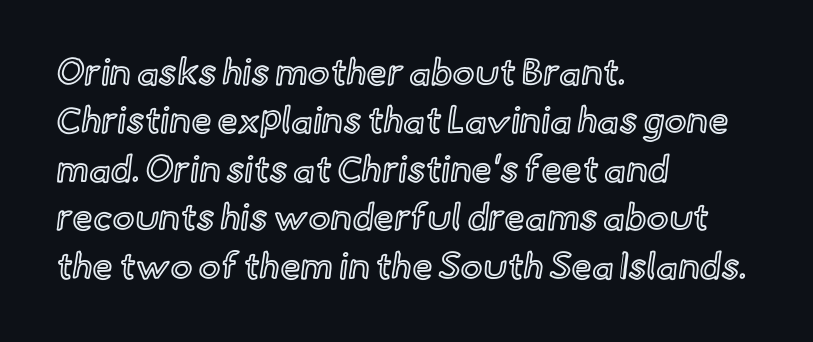
The image shows 37 px text type; set left-aligned, normal line spacing (1.31x), normal letter spacing, not underlined; a small x-height.
